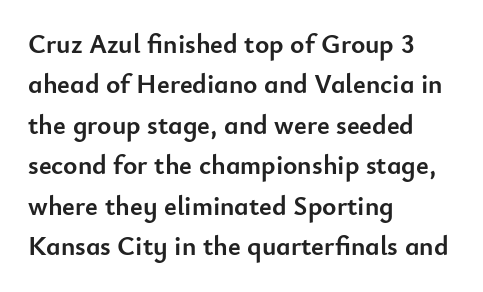
Look at the tracking — it's just the regular setting, nothing added. A classic flush-left, rag-right setting is used for this passage. Lines of text with bare space underneath. The font's upright variant was chosen for this text.
